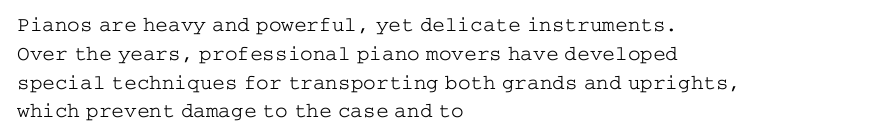
Q: Is the text bold? A: No.
Q: Is the text italic (slanted)? A: No, it is upright.
Q: Is the text underlined? A: No.
Q: How is the paragraph aligned? A: Left-aligned.
Q: Is the spacing between letters normal or unusually wide? A: Normal.
Q: Is the spacing between lines tight, normal or loose? A: Normal.
